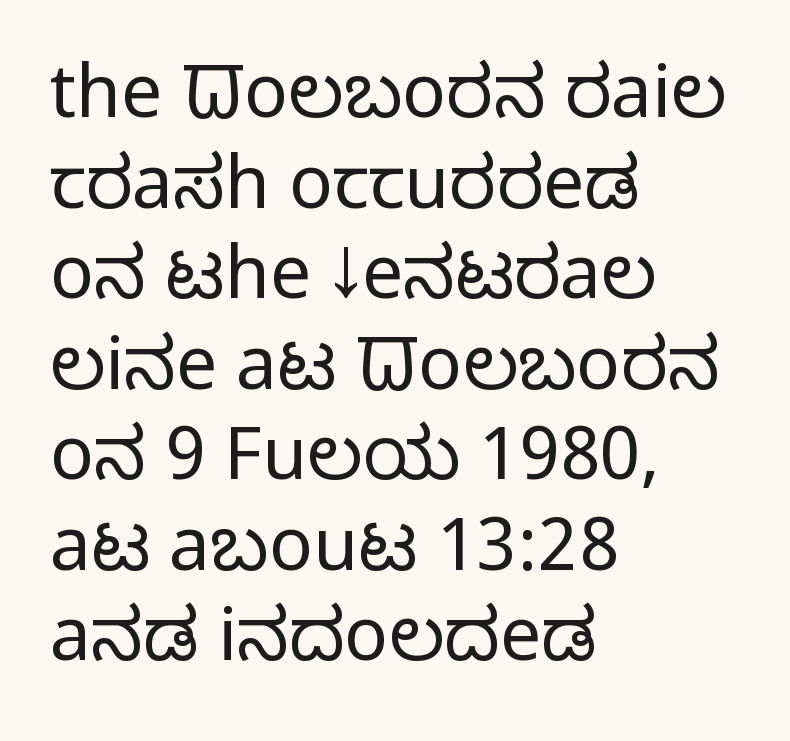
Q: Is the text bold? A: No.
Q: Is the text italic (slanted)? A: No, it is upright.
Q: Is the typeface a serif or a sans-serif typeface? A: Sans-serif.
Q: Is the text underlined? A: No.
Q: How is the paragraph aligned? A: Left-aligned.
Q: Is the spacing between letters normal or unusually wide? A: Normal.
Q: Width (condensed, normal, or wide)? A: Condensed.
Q: Stroke contrast? A: Low.
Q: x-height? A: Large.
Q: Monospaced? A: No.
